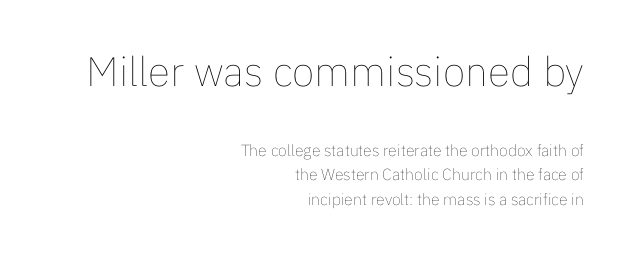
The typography opts for an upright posture over an oblique one. If you squint, the top block still reads clearly — it's the larger of the two. Check the space under the baseline: it is left empty. Every row of glyphs terminates at an identical x-position on the right. Character widths vary here, with narrow letters taking less room than wide ones. The font sits on the lighter half of the weight spectrum, regular included.
